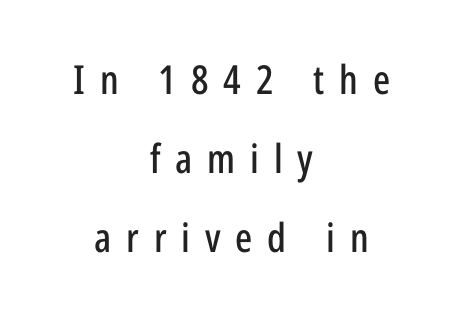
Q: Is the text italic (slanted)? A: No, it is upright.
Q: Is the typeface a serif or a sans-serif typeface? A: Sans-serif.
Q: Is the text underlined? A: No.
Q: How is the paragraph aligned? A: Centered.
Q: Is the spacing between letters normal or unusually wide? A: Unusually wide.
Q: Is the spacing between lines tight, normal or loose? A: Loose.
Q: Width (condensed, normal, or wide)? A: Condensed.
Q: Stroke contrast? A: Low.
Q: x-height? A: Medium.
Q: Monospaced? A: No.
